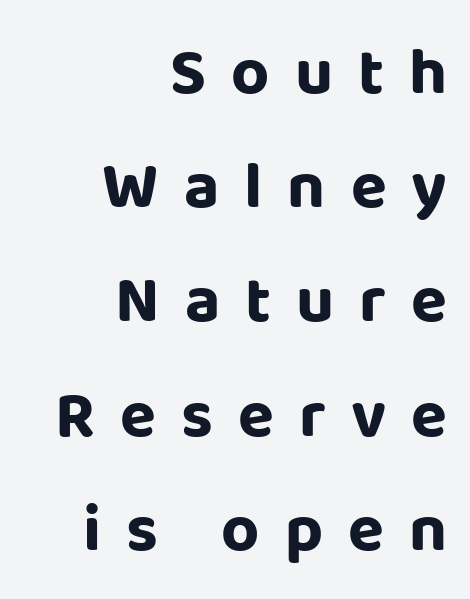
The passage shown is typed in a proportional face where columns would drift. Does the copy run flush right? Yes — the right margin is perfectly even. Someone cranked the tracking dial way up on this one. The designer went with a sans here, leaving each stem footless. Pretty heavy lettering here — definitely bold.
